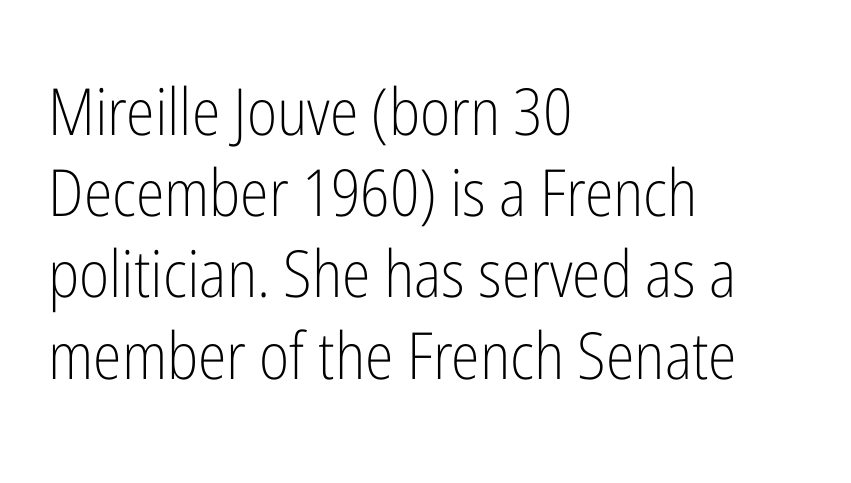
{"serif": "no", "italic": "no", "bold": "no", "weight": "light", "width": "condensed", "stroke_contrast": "low", "x_height": "medium", "monospaced": "no", "underline": "no", "align": "left", "line_spacing": "normal", "line_spacing_ratio": 1.25, "letter_spacing": "normal", "letter_spacing_em": 0.0, "glyph_px": 65}
